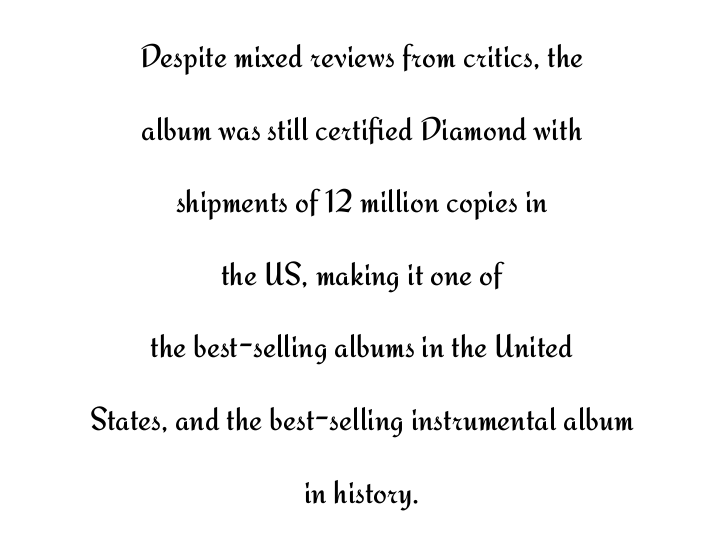
In terms of letterspacing, this is plain default setting. The passage shown is not bold in any degree. A sans-serif font was chosen for this passage. The vertical gap from one line to the next is large. Proportional: the letters do not fall into vertical columns.
